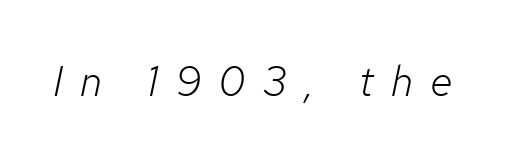
Letters have the restrained weight of plain body copy at most. Each letter keeps its own natural width here, so spacing adapts to shape. When letters slant like this, we call the style italic. The tracking reads as deliberately expanded to a designer's eye. Unmarked baselines from the first word to the last.
